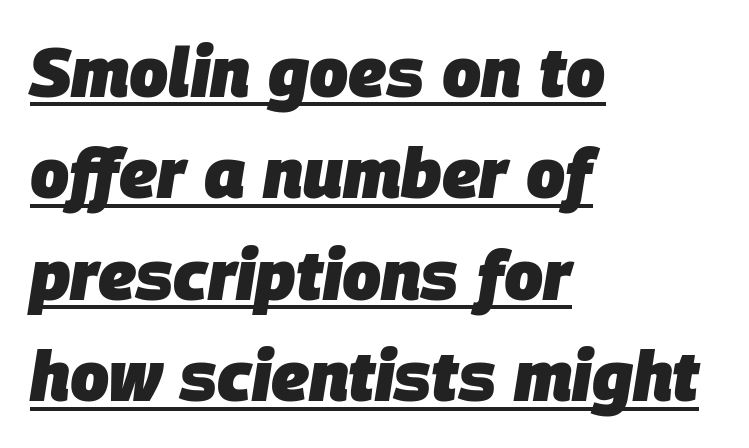
{"italic": "yes", "lean": "right", "slant_degrees": 9, "bold": "yes", "weight": "heavy", "width": "normal", "stroke_contrast": "low", "x_height": "large", "monospaced": "no", "underline": "yes", "align": "left", "line_spacing": "normal", "line_spacing_ratio": 1.47, "letter_spacing": "normal", "letter_spacing_em": 0.0, "glyph_px": 69}
